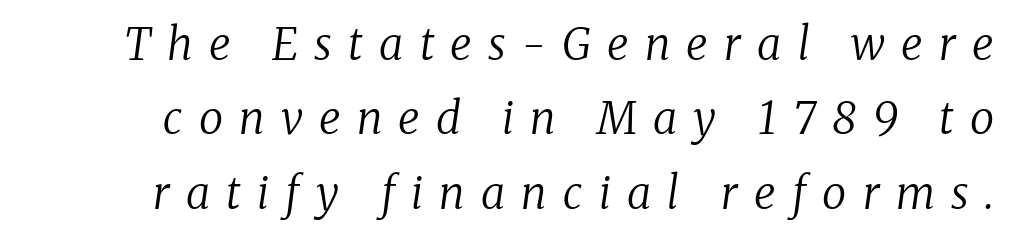
Q: Is the text bold? A: No.
Q: Is the text italic (slanted)? A: Yes, it leans right by about 8 degrees.
Q: Is the typeface a serif or a sans-serif typeface? A: Serif.
Q: Is the text underlined? A: No.
Q: Is the spacing between letters normal or unusually wide? A: Unusually wide.
Q: Is the spacing between lines tight, normal or loose? A: Normal.
Q: Width (condensed, normal, or wide)? A: Normal.
Q: Stroke contrast? A: Low.
Q: x-height? A: Medium.
Q: Monospaced? A: No.
